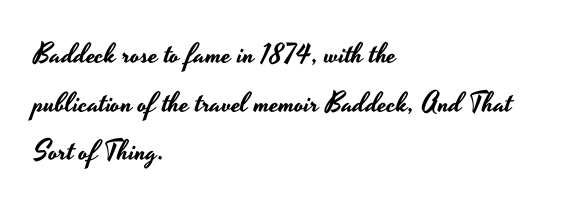
{"serif": "no", "width": "wide", "stroke_contrast": "low", "x_height": "small", "monospaced": "no", "underline": "no", "align": "left", "line_spacing_ratio": 1.74, "letter_spacing": "normal", "letter_spacing_em": 0.0, "glyph_px": 28}
